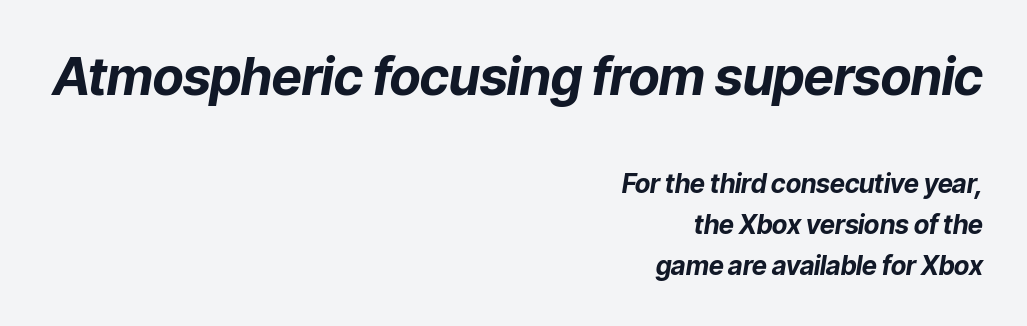
The horizontal fit of the characters is conventional and even. Line ends are locked; line starts wander. The leading is moderate, giving the passage an even texture. Every character sits at an angle, as italics do. Here the first block reads like a headline and the second like body copy. Proportional: the letters do not fall into vertical columns.
